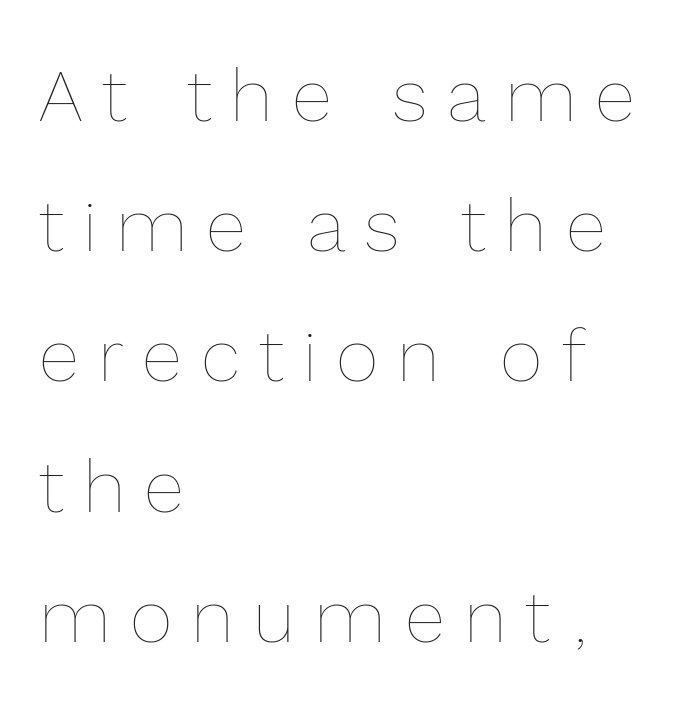
Stems and bowls with no extra thickness — not bold. When letters stand straight like this, we call the style roman or upright. Character widths vary here, with narrow letters taking less room than wide ones. Teacher's note: observe the even left margin — that is flush-left alignment. Each word looks stretched out because of the extra space between its letters.
